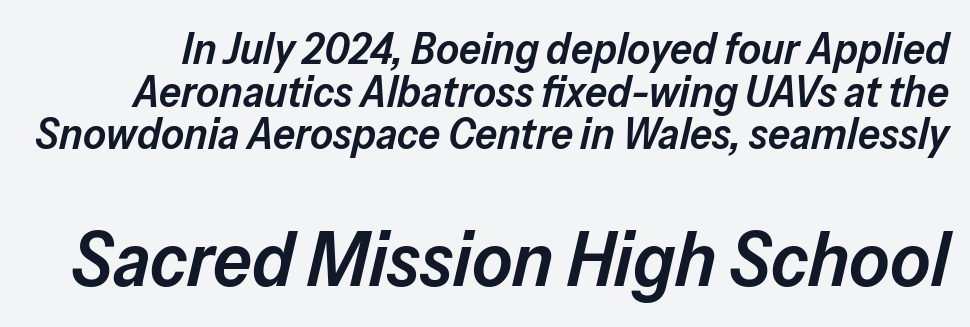
The letters advance in unequal steps, a hallmark of proportional type. Here the second block reads like a headline and the first like body copy. Short note: letters normally spaced. Decoration check: the copy has no underline.
